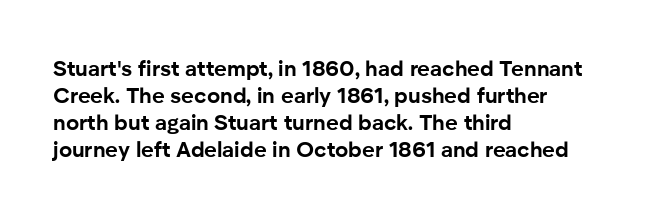
Q: Is the text bold? A: Yes.
Q: Is the text italic (slanted)? A: No, it is upright.
Q: Is the text underlined? A: No.
Q: How is the paragraph aligned? A: Left-aligned.
Q: Is the spacing between letters normal or unusually wide? A: Normal.
